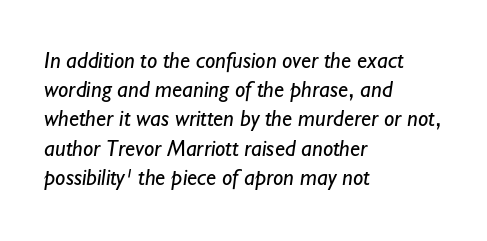
These lines keep a tight, regular rhythm from letter to letter. The weight tops out at a normal text grade. The passage is arranged the way most books set body copy — flush left. A typesetter would call this leading conventional body-copy spacing. The baseline area is clear.
